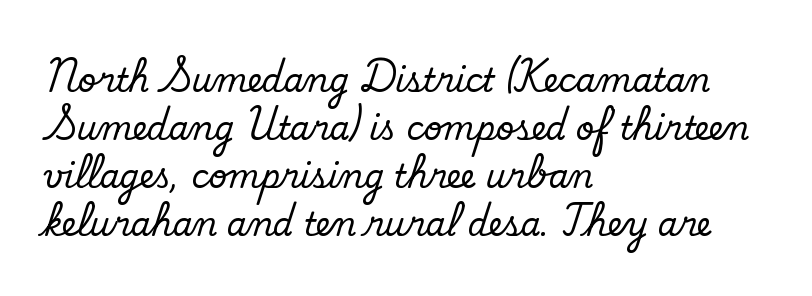
{"serif": "no", "bold": "no", "weight": "regular", "width": "normal", "stroke_contrast": "low", "x_height": "small", "monospaced": "no", "underline": "no", "align": "left", "line_spacing": "normal", "line_spacing_ratio": 1.5, "letter_spacing": "normal", "letter_spacing_em": 0.0, "glyph_px": 32}
